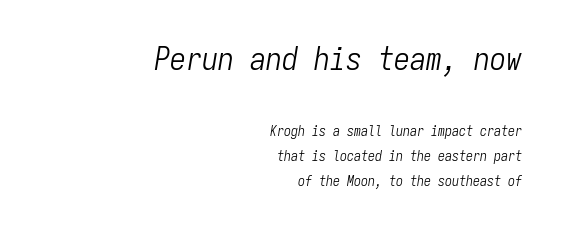
{"italic": "yes", "lean": "right", "slant_degrees": 9, "bold": "no", "weight": "light", "width": "condensed", "stroke_contrast": "low", "x_height": "medium", "monospaced": "yes", "underline": "no", "align": "right", "line_spacing_ratio": 1.79, "letter_spacing": "normal", "letter_spacing_em": 0.0, "larger_block": "first", "size_ratio": 2.29, "glyph_px": 32}
